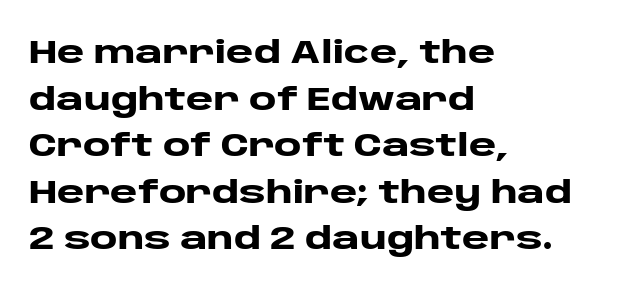
The image shows 33 px heavy, wide sans-serif type, upright; set left-aligned, normal line spacing (1.41x), normal letter spacing, not underlined; low stroke contrast and a large x-height.
